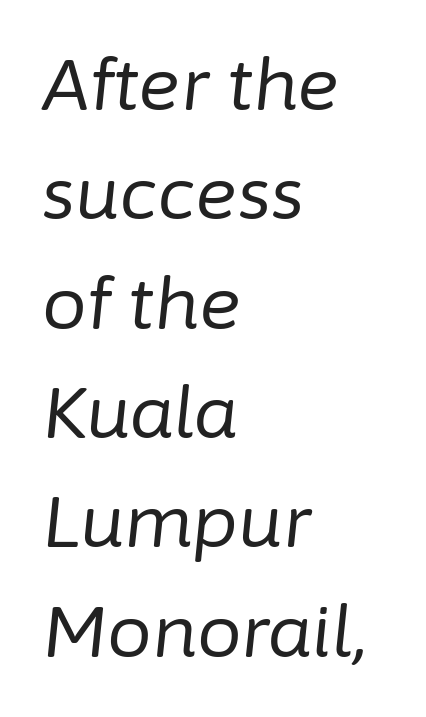
{"italic": "yes", "lean": "right", "slant_degrees": 6, "bold": "no", "weight": "regular", "width": "normal", "stroke_contrast": "low", "x_height": "medium", "monospaced": "no", "underline": "no", "align": "left", "line_spacing": "normal", "line_spacing_ratio": 1.54, "letter_spacing": "normal", "letter_spacing_em": 0.0, "glyph_px": 71}
